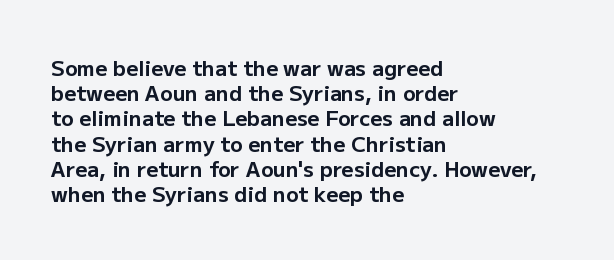
Each line starts at the same left margin while the right side varies. Upright lettering throughout. What stands out about the letter spacing? Nothing — it is the standard amount. Check the space under the baseline: it is left empty. The typesetting leans heavy: a genuine bold.
